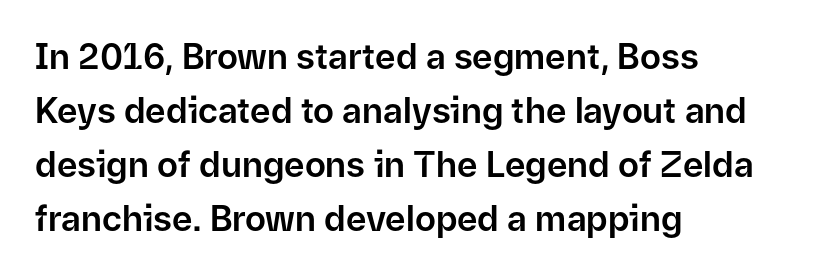
Compared with typical paragraphs, the rows here are spaced about the same. Beneath every word, the page is bare. I'd call this a sans setting — the letters go barefoot. In terms of posture, this sample is upright. Varying glyph widths throughout — classic text-font behaviour.
